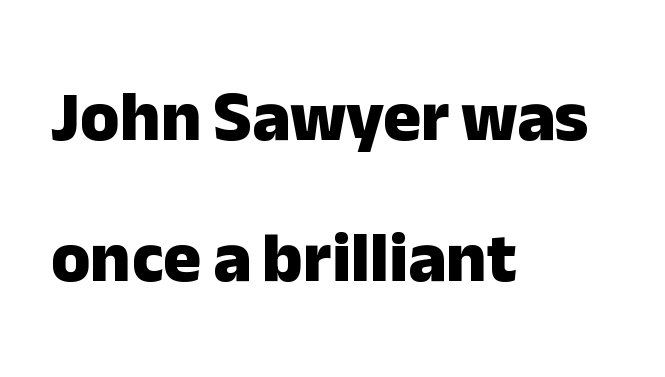
Q: Is the text bold? A: Yes.
Q: Is the text italic (slanted)? A: No, it is upright.
Q: Is the typeface a serif or a sans-serif typeface? A: Sans-serif.
Q: Is the text underlined? A: No.
Q: How is the paragraph aligned? A: Left-aligned.
Q: Is the spacing between letters normal or unusually wide? A: Normal.
Q: Is the spacing between lines tight, normal or loose? A: Loose.
Q: Width (condensed, normal, or wide)? A: Normal.
Q: Stroke contrast? A: Low.
Q: x-height? A: Medium.
Q: Monospaced? A: No.
